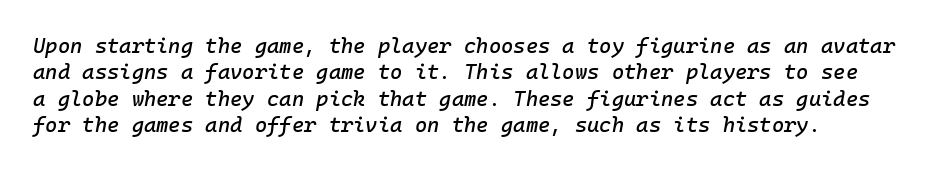
The image shows 21 px text type, italic (leaning right); set left-aligned, normal line spacing (1.26x), normal letter spacing, not underlined.
